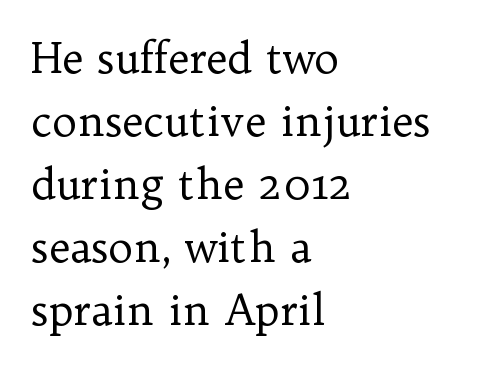
The image shows 42 px regular-weight serif type, upright; set left-aligned, normal line spacing (1.5x), normal letter spacing, not underlined; low stroke contrast and a medium x-height.
